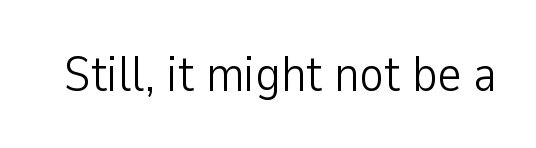
Q: Is the text bold? A: No.
Q: Is the text italic (slanted)? A: No, it is upright.
Q: Is the typeface a serif or a sans-serif typeface? A: Sans-serif.
Q: Is the text underlined? A: No.
Q: Is the spacing between letters normal or unusually wide? A: Normal.
Q: Width (condensed, normal, or wide)? A: Condensed.
Q: Stroke contrast? A: Low.
Q: x-height? A: Medium.
Q: Monospaced? A: No.
